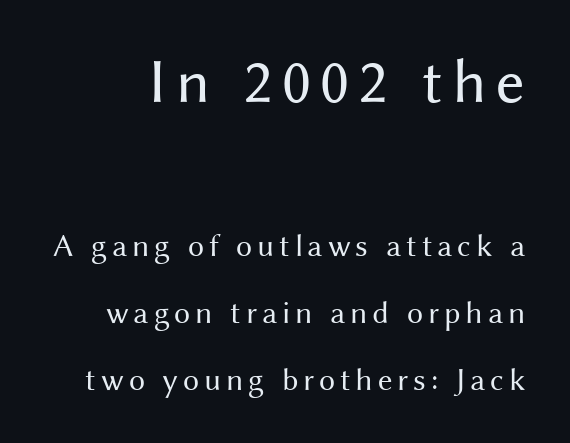
This is the regular roman posture of the typeface. The strokes are not fattened; the text isn't bold. These lines are composed in type without serifs. This layout puts the oversized block above and the modest block below. Leading is clearly above the norm, producing a sparse column. Note the varied advance widths — an 'i' is clearly narrower than an 'm'.
